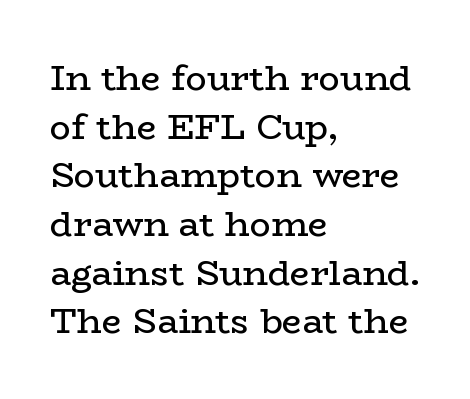
No extra tracking has been applied to these lines. The lettering stays uniformly vertical, giving the passage a roman look. You could not count columns in this text — the font is proportionally spaced. Classification — serif.
